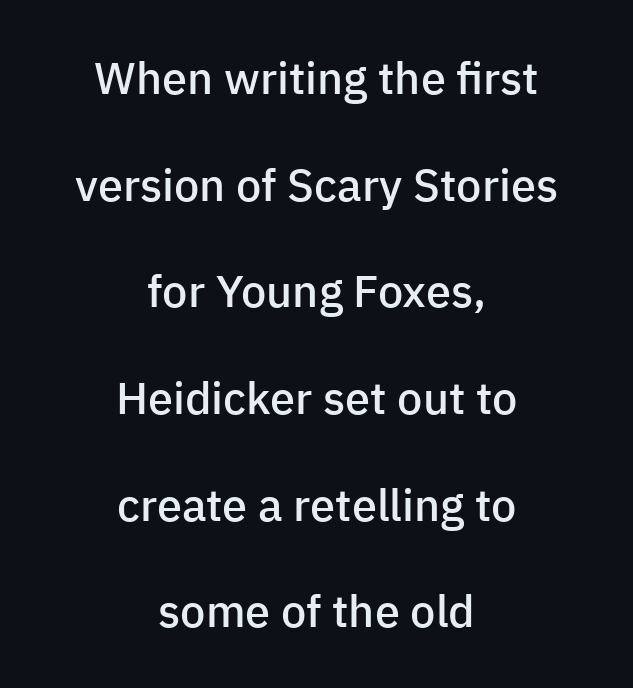
Q: Is the text bold? A: Semi-bold.
Q: Is the text italic (slanted)? A: No, it is upright.
Q: Is the typeface a serif or a sans-serif typeface? A: Sans-serif.
Q: Is the text underlined? A: No.
Q: How is the paragraph aligned? A: Centered.
Q: Is the spacing between letters normal or unusually wide? A: Normal.
Q: Is the spacing between lines tight, normal or loose? A: Loose.
Q: Width (condensed, normal, or wide)? A: Normal.
Q: Stroke contrast? A: Low.
Q: x-height? A: Medium.
Q: Monospaced? A: No.
